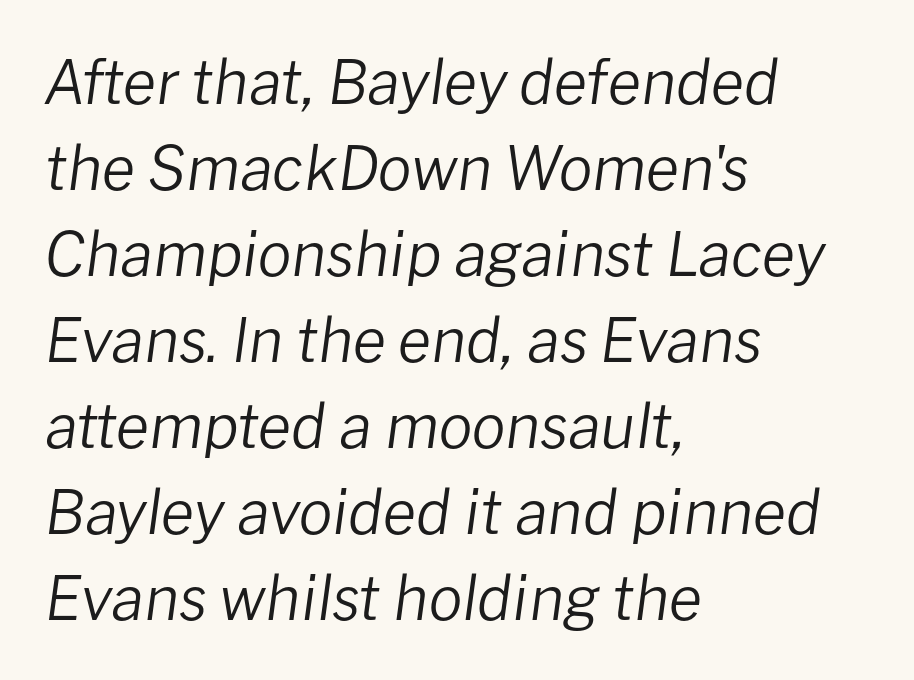
The image shows 61 px regular-weight type, italic (leaning right); set left-aligned, normal line spacing (1.41x), normal letter spacing, not underlined; low stroke contrast and a medium x-height.
